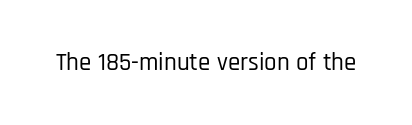
If you drew a line through each stem, it would be perfectly vertical. Characters follow at the spacing the type designer built in. The words here are not underlined.
